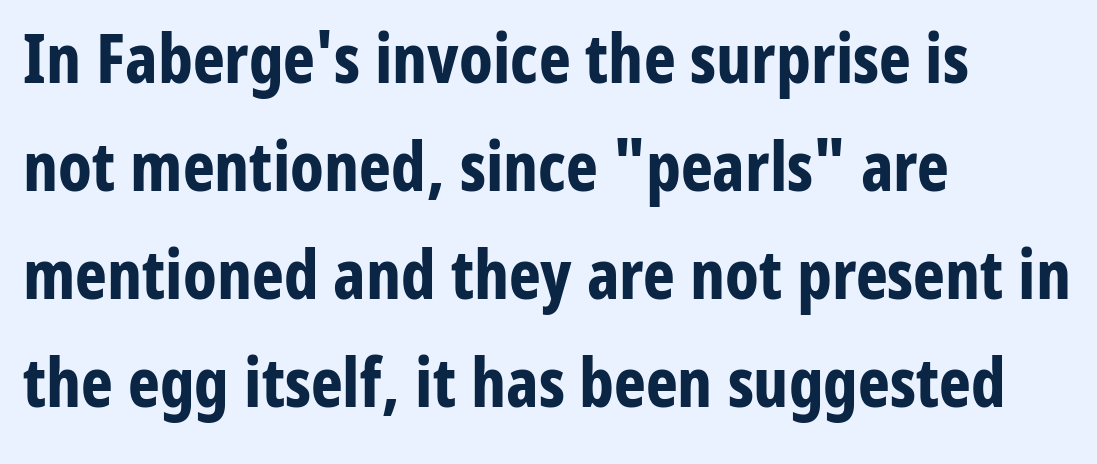
The image shows 68 px bold, condensed sans-serif type, upright; set left-aligned, normal line spacing (1.59x), normal letter spacing, not underlined; low stroke contrast and a medium x-height.
